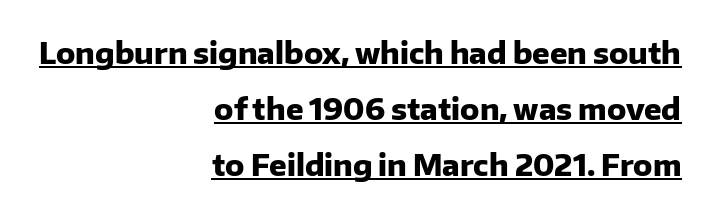
The image shows 29 px heavy sans-serif type, upright; set right-aligned, loose line spacing (1.93x), normal letter spacing, underlined; low stroke contrast and a medium x-height.
